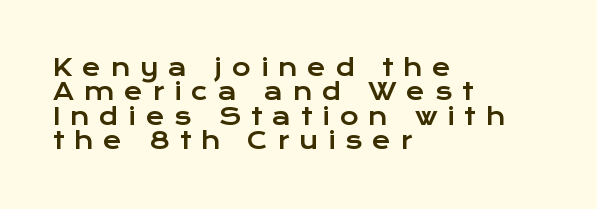
Each row of text sits above clean, open space. A typesetter would call this heavily tracked-out type. The paragraph shown leans on its left margin. Do the letters lean? They stand straight.
